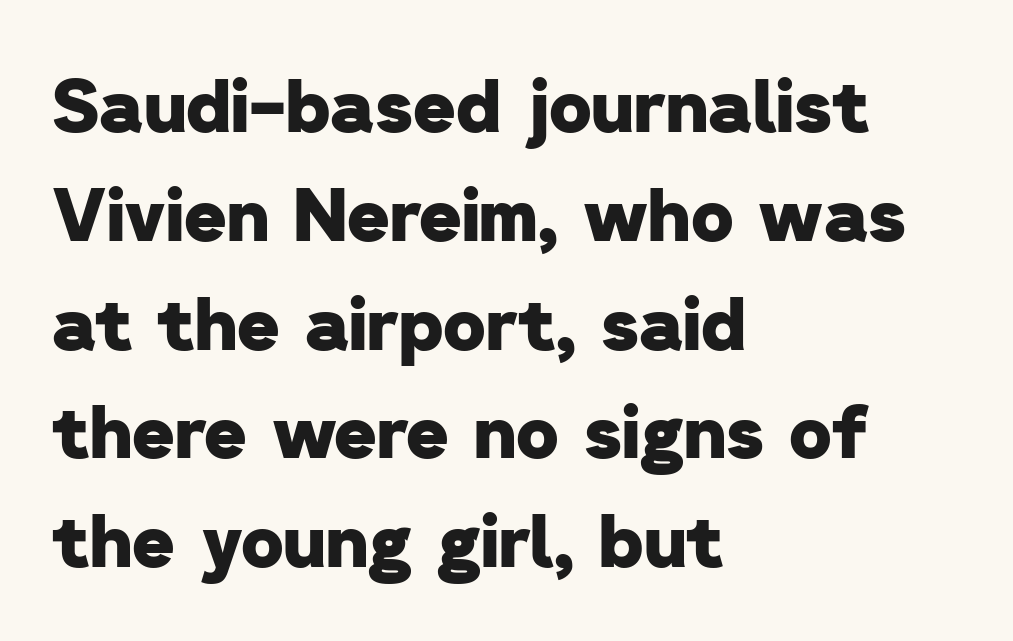
Q: Is the text bold? A: Yes.
Q: Is the typeface a serif or a sans-serif typeface? A: Sans-serif.
Q: Is the text underlined? A: No.
Q: How is the paragraph aligned? A: Left-aligned.
Q: Is the spacing between letters normal or unusually wide? A: Normal.
Q: Is the spacing between lines tight, normal or loose? A: Normal.
Q: Width (condensed, normal, or wide)? A: Normal.
Q: Stroke contrast? A: Low.
Q: x-height? A: Medium.
Q: Monospaced? A: No.
